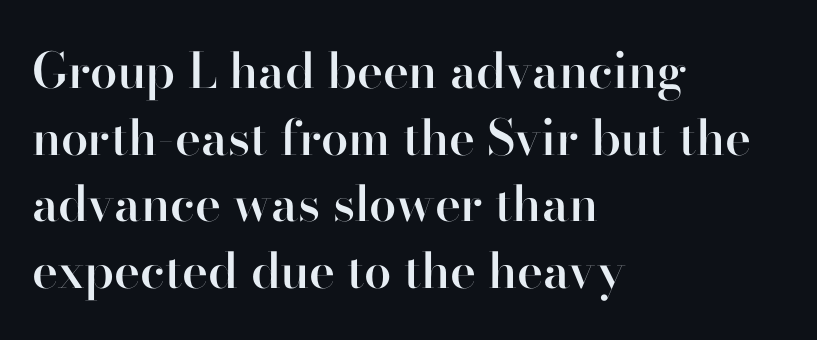
Rows of type keep a routine distance in the vertical direction. Is there any slant? The stems are plumb. Here the designer chose a conventional face with non-uniform glyph widths. The space beneath each line is pristine and unruled.
